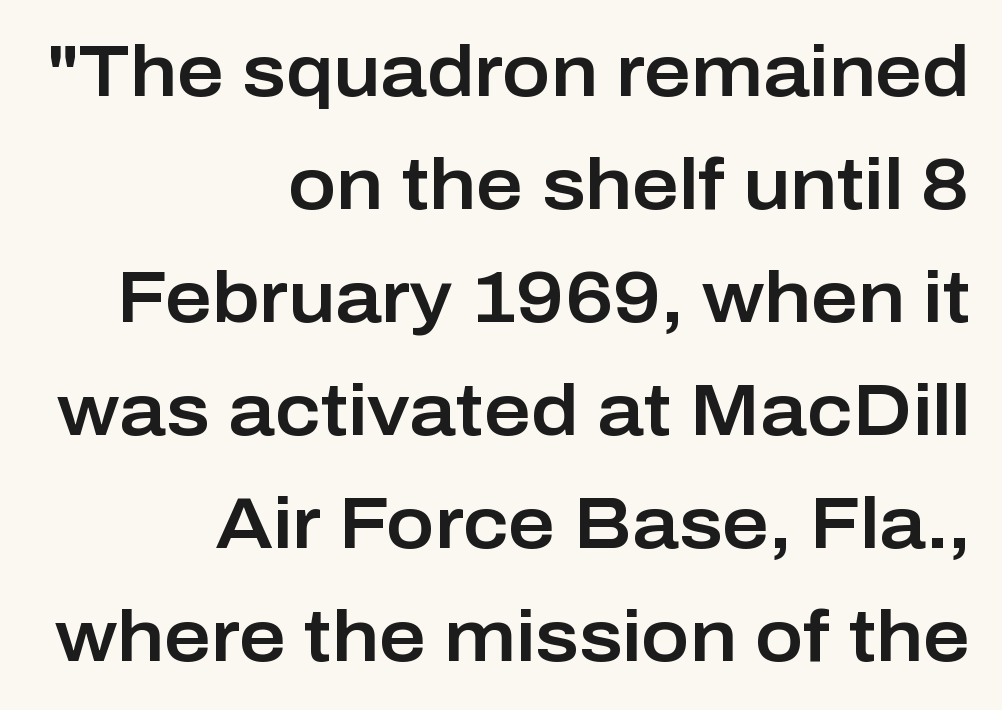
Q: Is the text italic (slanted)? A: No, it is upright.
Q: Is the typeface a serif or a sans-serif typeface? A: Sans-serif.
Q: Is the text underlined? A: No.
Q: How is the paragraph aligned? A: Right-aligned.
Q: Is the spacing between letters normal or unusually wide? A: Normal.
Q: Is the spacing between lines tight, normal or loose? A: Normal.
Q: Width (condensed, normal, or wide)? A: Normal.
Q: Stroke contrast? A: Low.
Q: x-height? A: Medium.
Q: Monospaced? A: No.
